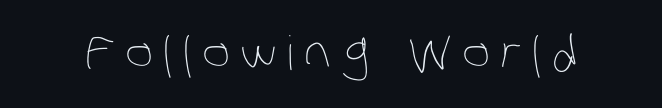
Q: Is the text bold? A: No.
Q: Is the text underlined? A: No.
Q: Is the spacing between letters normal or unusually wide? A: Unusually wide.
Q: Width (condensed, normal, or wide)? A: Condensed.
Q: Stroke contrast? A: Low.
Q: x-height? A: Large.
Q: Monospaced? A: No.
